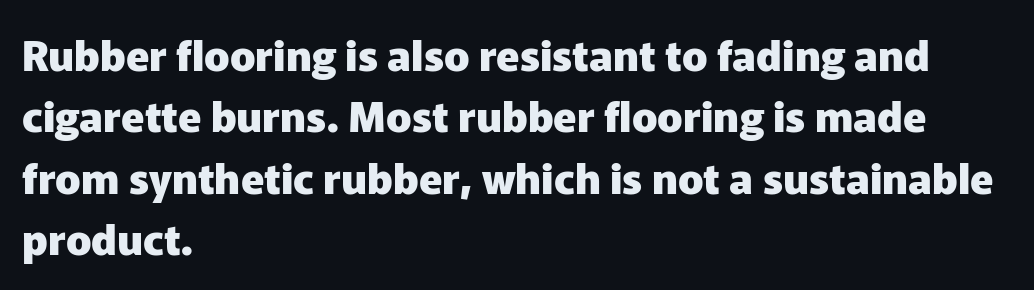
The image shows 42 px heavy sans-serif type, upright; set left-aligned, normal line spacing (1.46x), normal letter spacing, not underlined; low stroke contrast and a medium x-height.
